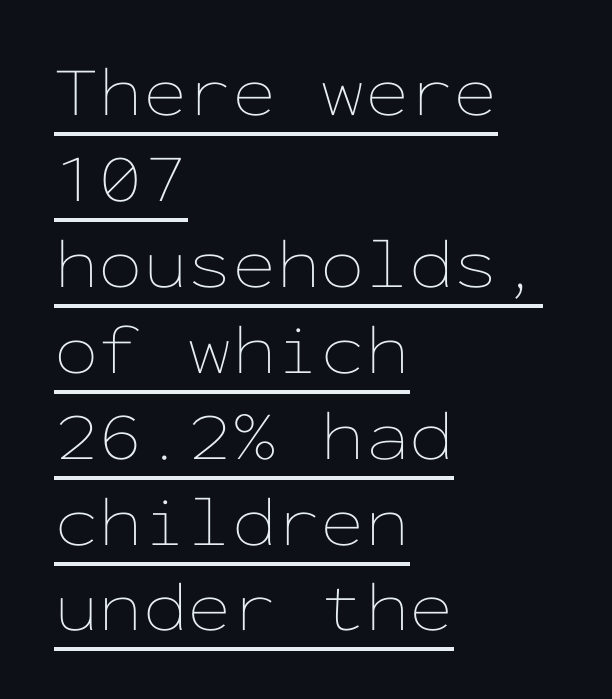
Q: Is the text bold? A: No.
Q: Is the text italic (slanted)? A: No, it is upright.
Q: Is the text underlined? A: Yes.
Q: How is the paragraph aligned? A: Left-aligned.
Q: Is the spacing between letters normal or unusually wide? A: Normal.
Q: Width (condensed, normal, or wide)? A: Wide.
Q: Stroke contrast? A: Low.
Q: x-height? A: Medium.
Q: Monospaced? A: Yes.
